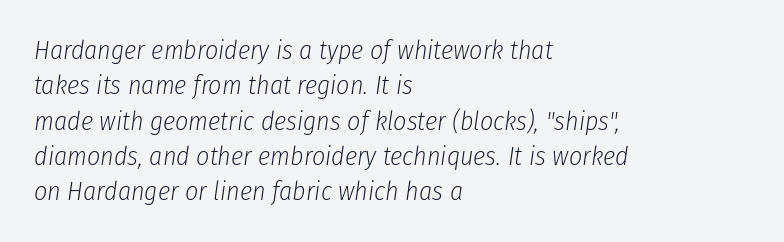
Q: Is the text bold? A: No.
Q: Is the text italic (slanted)? A: Yes, it leans right by about 8 degrees.
Q: Is the text underlined? A: No.
Q: How is the paragraph aligned? A: Left-aligned.
Q: Is the spacing between letters normal or unusually wide? A: Normal.
Q: Is the spacing between lines tight, normal or loose? A: Normal.
